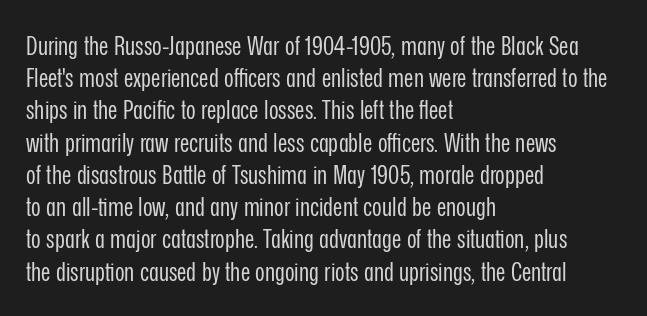
Q: Is the text bold? A: No.
Q: Is the text italic (slanted)? A: No, it is upright.
Q: Is the text underlined? A: No.
Q: How is the paragraph aligned? A: Left-aligned.
Q: Is the spacing between letters normal or unusually wide? A: Normal.
